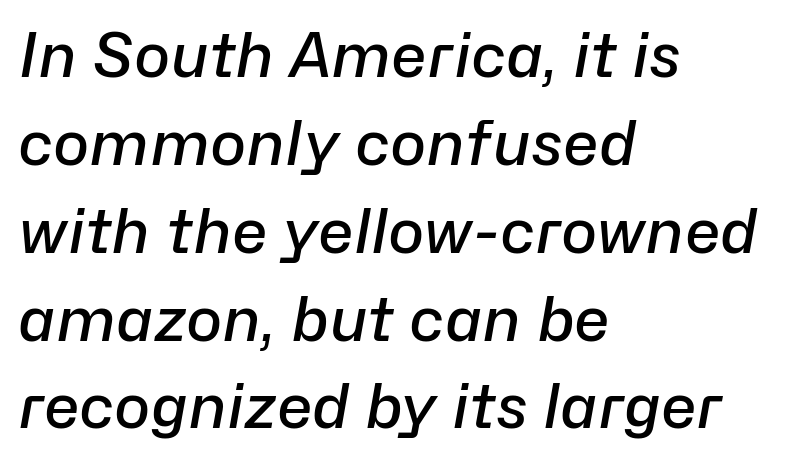
Q: Is the text bold? A: Semi-bold.
Q: Is the text italic (slanted)? A: Yes, it leans right by about 10 degrees.
Q: Is the text underlined? A: No.
Q: How is the paragraph aligned? A: Left-aligned.
Q: Is the spacing between letters normal or unusually wide? A: Normal.
Q: Is the spacing between lines tight, normal or loose? A: Normal.
Q: Width (condensed, normal, or wide)? A: Normal.
Q: Stroke contrast? A: Low.
Q: x-height? A: Medium.
Q: Monospaced? A: No.
